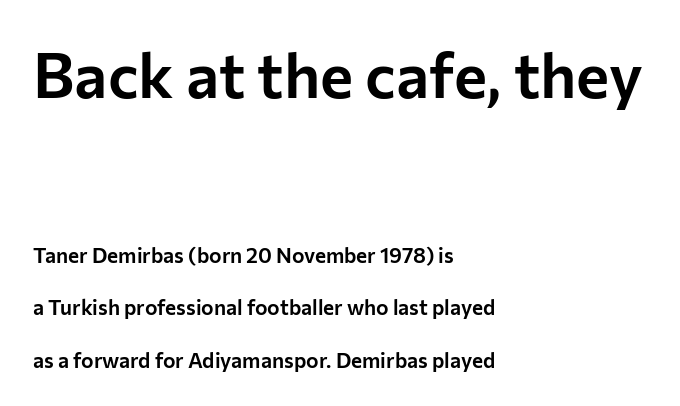
Leading is clearly above the norm, producing a sparse column. The compositor pushed each line to the left boundary. Does the lettering tilt? It doesn't — this is upright. Do the characters align in a grid? No, the font is proportional. Anything drawn beneath the words? Only blank space.
